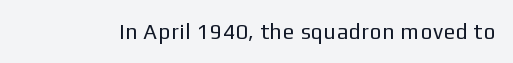
{"italic": "no", "bold": "no", "underline": "no", "glyph_px": 21}
